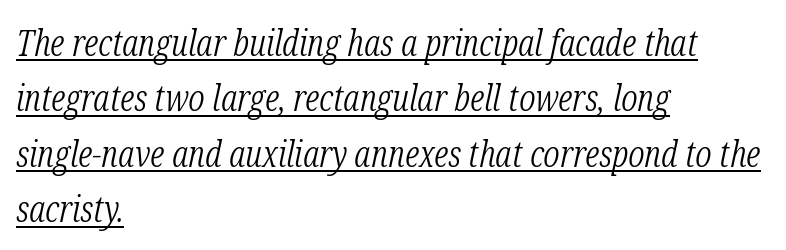
Q: Is the text bold? A: No.
Q: Is the text italic (slanted)? A: Yes, it leans right by about 12 degrees.
Q: Is the typeface a serif or a sans-serif typeface? A: Serif.
Q: Is the text underlined? A: Yes.
Q: How is the paragraph aligned? A: Left-aligned.
Q: Is the spacing between letters normal or unusually wide? A: Normal.
Q: Is the spacing between lines tight, normal or loose? A: Normal.
Q: Width (condensed, normal, or wide)? A: Condensed.
Q: Stroke contrast? A: Low.
Q: x-height? A: Medium.
Q: Monospaced? A: No.
